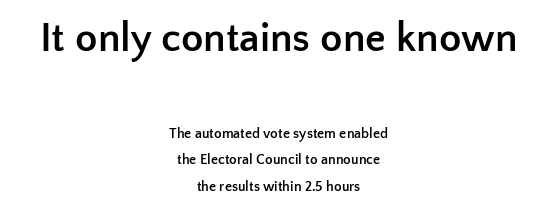
Q: Is the text bold? A: Yes.
Q: Is the text italic (slanted)? A: No, it is upright.
Q: Is the typeface a serif or a sans-serif typeface? A: Sans-serif.
Q: Is the text underlined? A: No.
Q: How is the paragraph aligned? A: Centered.
Q: Is the spacing between letters normal or unusually wide? A: Normal.
Q: Which block of text is set in a larger size, the first (top) or the second (bottom)? A: The first (top) one.
Q: Width (condensed, normal, or wide)? A: Normal.
Q: Stroke contrast? A: Low.
Q: x-height? A: Medium.
Q: Monospaced? A: No.
